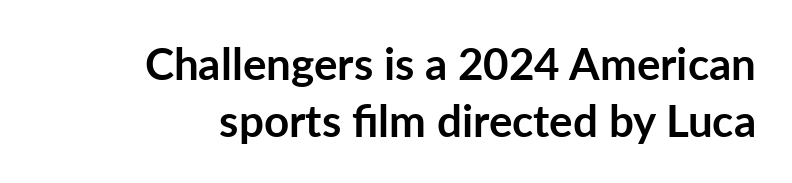
{"serif": "no", "italic": "no", "bold": "yes", "weight": "semibold", "width": "normal", "stroke_contrast": "low", "x_height": "medium", "monospaced": "no", "underline": "no", "align": "right", "line_spacing": "normal", "line_spacing_ratio": 1.29, "letter_spacing": "normal", "letter_spacing_em": 0.0, "glyph_px": 44}
